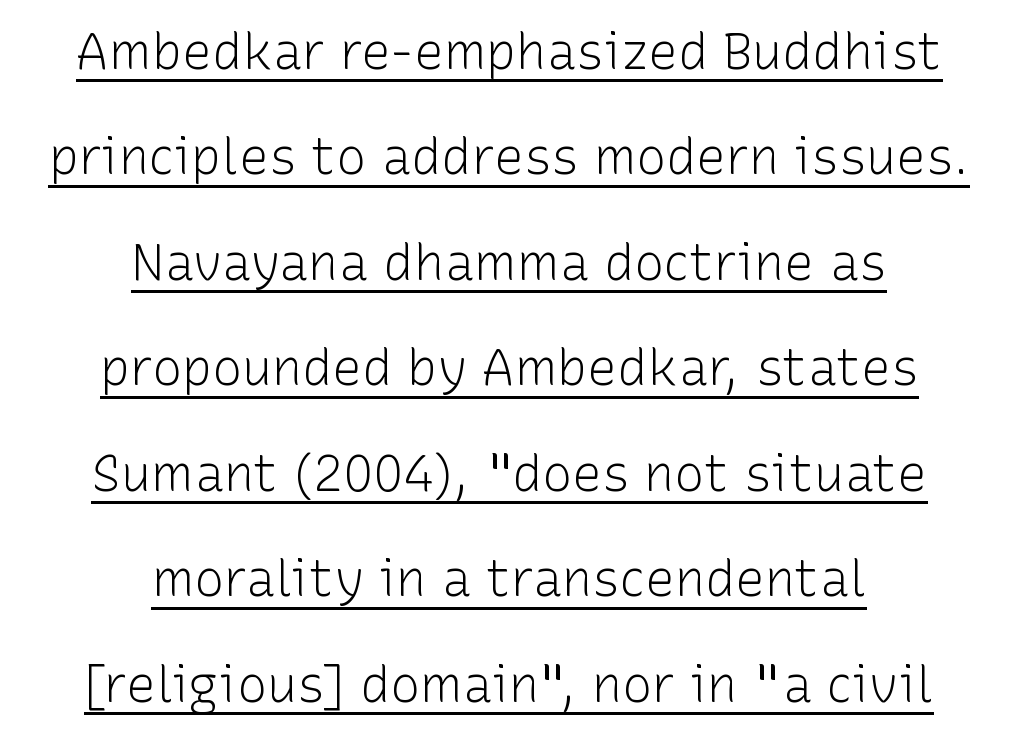
Q: Is the text bold? A: No.
Q: Is the text italic (slanted)? A: No, it is upright.
Q: Is the typeface a serif or a sans-serif typeface? A: Sans-serif.
Q: Is the text underlined? A: Yes.
Q: How is the paragraph aligned? A: Centered.
Q: Is the spacing between letters normal or unusually wide? A: Normal.
Q: Is the spacing between lines tight, normal or loose? A: Loose.
Q: Width (condensed, normal, or wide)? A: Normal.
Q: Stroke contrast? A: Low.
Q: x-height? A: Medium.
Q: Monospaced? A: No.
